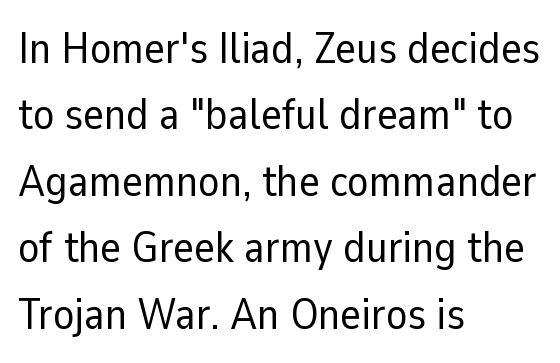
Q: Is the text bold? A: No.
Q: Is the text italic (slanted)? A: No, it is upright.
Q: Is the typeface a serif or a sans-serif typeface? A: Sans-serif.
Q: Is the text underlined? A: No.
Q: How is the paragraph aligned? A: Left-aligned.
Q: Is the spacing between letters normal or unusually wide? A: Normal.
Q: Is the spacing between lines tight, normal or loose? A: Normal.
Q: Width (condensed, normal, or wide)? A: Normal.
Q: Stroke contrast? A: Low.
Q: x-height? A: Medium.
Q: Monospaced? A: No.
